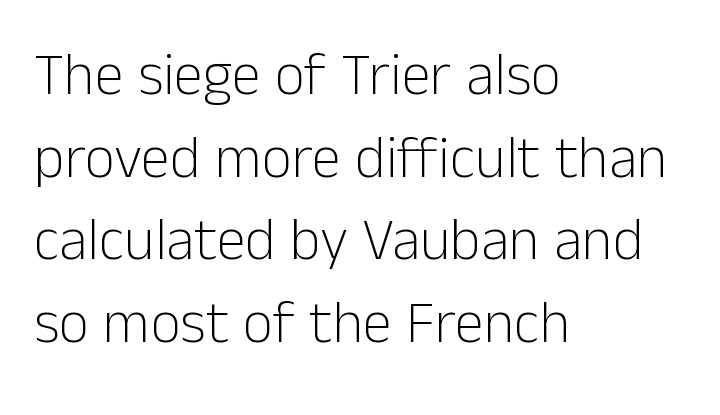
The image shows 59 px light sans-serif type, upright; set left-aligned, normal line spacing (1.4x), normal letter spacing, not underlined; low stroke contrast and a medium x-height.
